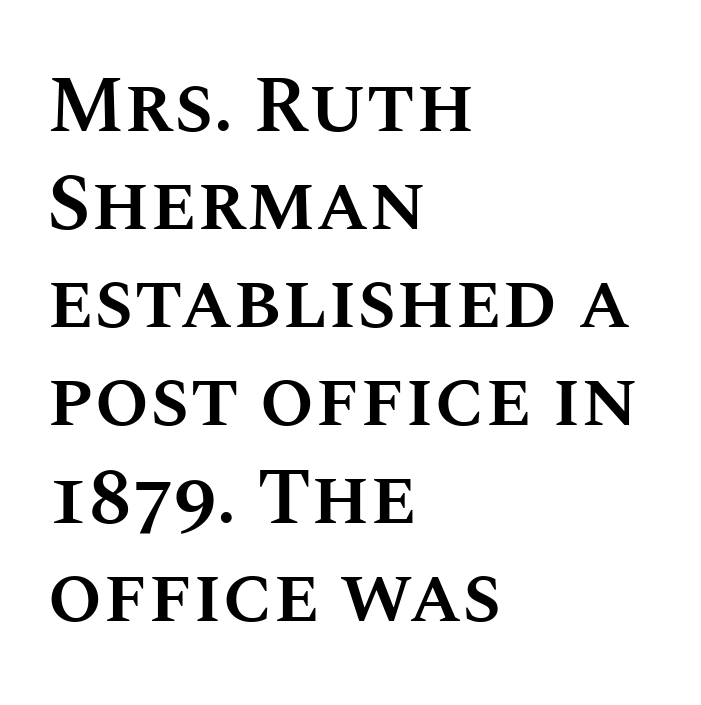
The image shows 79 px semibold type, upright; set left-aligned, line spacing 1.24x, normal letter spacing, not underlined; medium stroke contrast and a large x-height.
